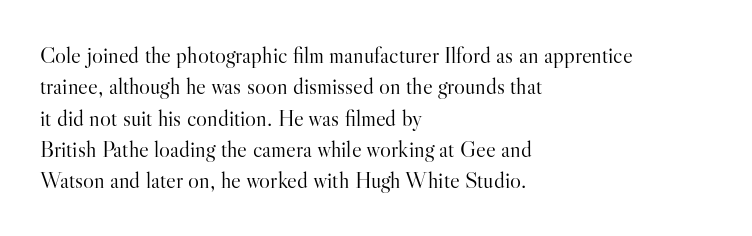
Q: Is the text bold? A: No.
Q: Is the text italic (slanted)? A: No, it is upright.
Q: Is the text underlined? A: No.
Q: How is the paragraph aligned? A: Left-aligned.
Q: Is the spacing between letters normal or unusually wide? A: Normal.
Q: Is the spacing between lines tight, normal or loose? A: Normal.
